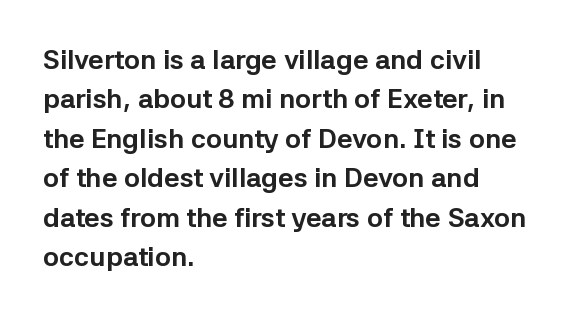
The image shows 27 px bold type, upright; set left-aligned, normal line spacing (1.46x), normal letter spacing, not underlined.
